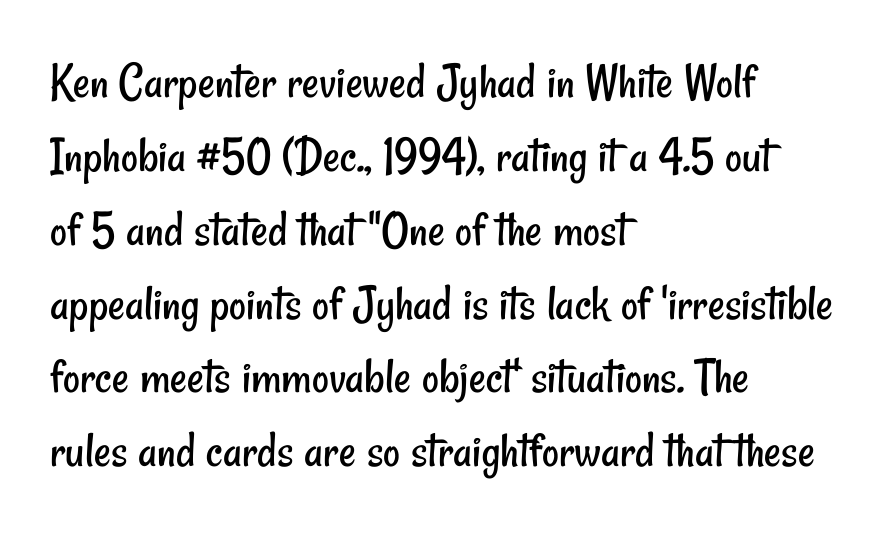
What's the leading like? Ordinary, nothing unusual. The rendering uses natural spacing where letterforms have individual widths. Any mark beneath the type? The region is blank. Reading down the block, your eye returns to a fixed left position each line.
